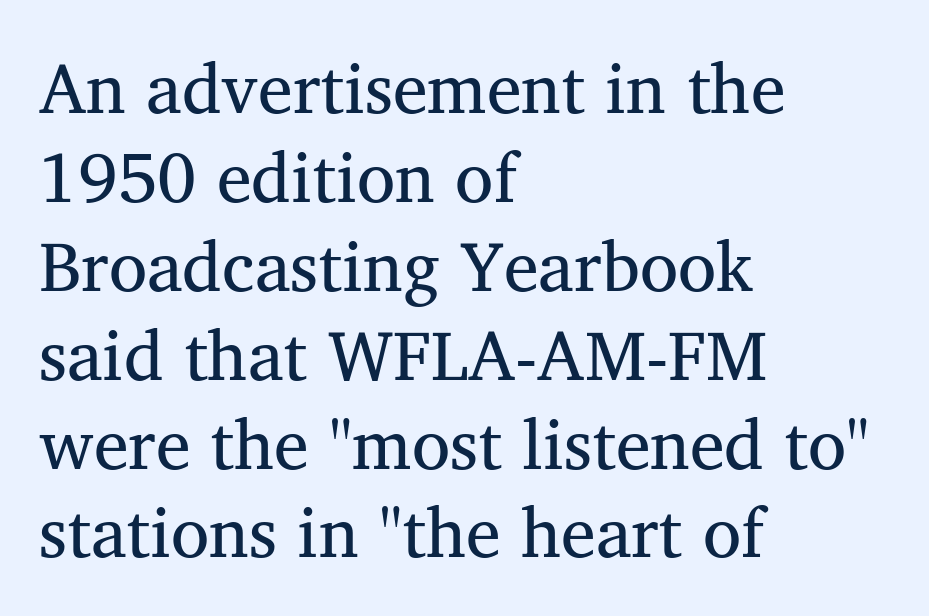
Counters stay open thanks to moderate or lighter strokes. The compositor pushed each line to the left boundary. This sample uses plain, unmodified letter spacing. This block has exactly the height ordinary leading produces. The string is rendered with underlining switched off. These lines are rendered in a variable-pitch font.
